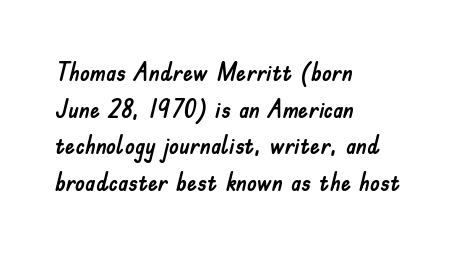
The tracking reads as untouched default to a designer's eye. Vertical spacing — default. All the whitespace from short lines collects on the right. Bare-footed words on every line.
